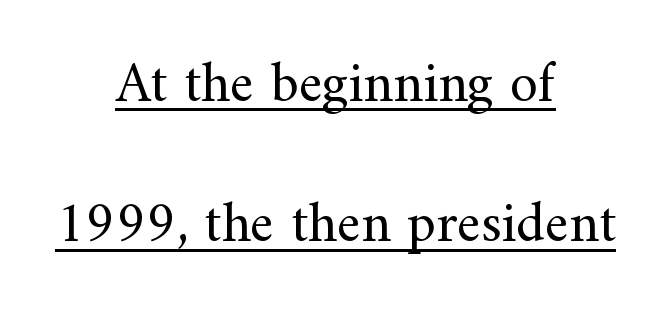
Italic? Not at all — the glyphs are vertical. Stroke terminals: seriffed. Centered paragraph, ragged on both sides. The specimen includes a rule beneath the text block's lines. Stroke mass is kept to a normal reading level or below.
